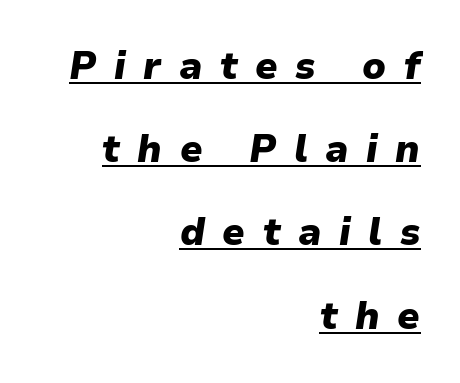
Q: Is the text bold? A: Yes.
Q: Is the text italic (slanted)? A: Yes, it leans right by about 9 degrees.
Q: Is the text underlined? A: Yes.
Q: How is the paragraph aligned? A: Right-aligned.
Q: Is the spacing between letters normal or unusually wide? A: Unusually wide.
Q: Is the spacing between lines tight, normal or loose? A: Loose.
Q: Width (condensed, normal, or wide)? A: Normal.
Q: Stroke contrast? A: Low.
Q: x-height? A: Medium.
Q: Monospaced? A: No.
